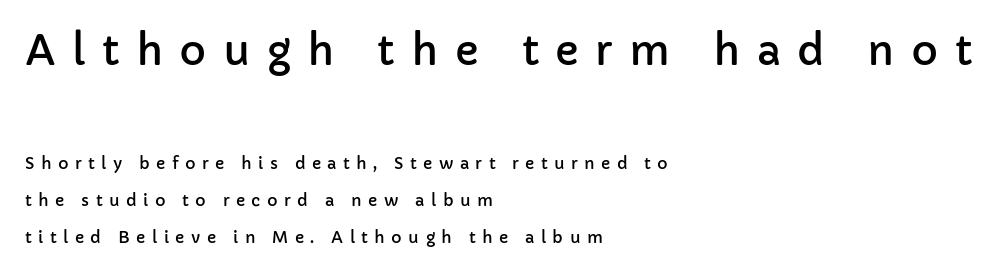
{"serif": "no", "italic": "no", "width": "normal", "stroke_contrast": "low", "x_height": "medium", "monospaced": "no", "underline": "no", "align": "left", "line_spacing": "loose", "line_spacing_ratio": 2.32, "letter_spacing": "wide", "letter_spacing_em": 0.4, "larger_block": "first", "size_ratio": 2.56, "glyph_px": 41}
